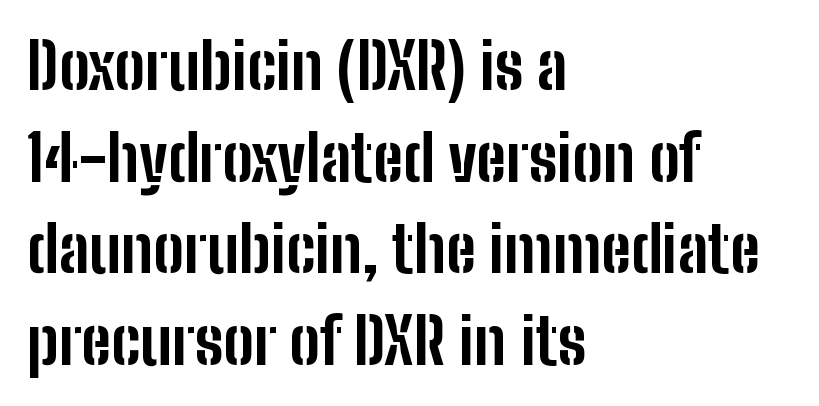
The image shows 64 px bold, condensed sans-serif type, upright; set left-aligned, normal line spacing (1.43x), normal letter spacing, not underlined; low stroke contrast and a medium x-height.
